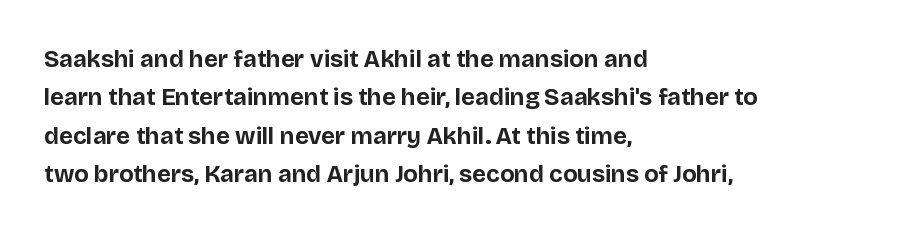
Q: Is the text bold? A: Yes.
Q: Is the text italic (slanted)? A: No, it is upright.
Q: Is the text underlined? A: No.
Q: How is the paragraph aligned? A: Left-aligned.
Q: Is the spacing between letters normal or unusually wide? A: Normal.
Q: Is the spacing between lines tight, normal or loose? A: Normal.
